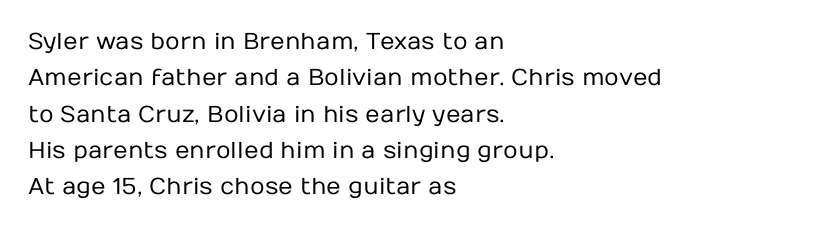
Compared with typical paragraphs, the rows here are spaced about the same. The letterforms sit at book weight or below. Ascenders rise straight up at ninety degrees. The lines are quadded left. Check the space under the baseline: it is left empty. Tracking value appears to be zero — textbook default spacing.
